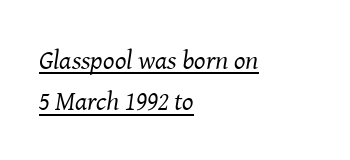
Q: Is the text bold? A: No.
Q: Is the text italic (slanted)? A: Yes, it leans right by about 8 degrees.
Q: Is the text underlined? A: Yes.
Q: How is the paragraph aligned? A: Left-aligned.
Q: Is the spacing between letters normal or unusually wide? A: Normal.
Q: Is the spacing between lines tight, normal or loose? A: Normal.
